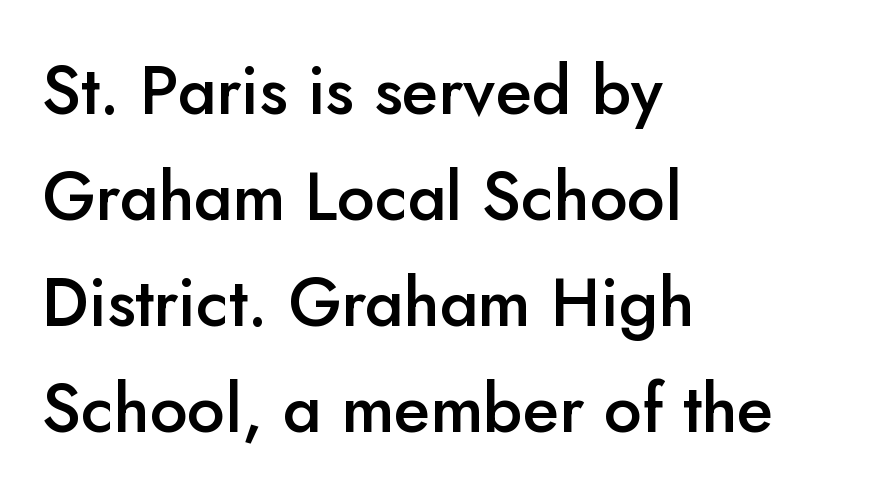
{"serif": "no", "italic": "no", "bold": "semi", "weight": "semibold", "width": "normal", "stroke_contrast": "low", "x_height": "small", "monospaced": "no", "underline": "no", "align": "left", "line_spacing": "normal", "line_spacing_ratio": 1.58, "letter_spacing": "normal", "letter_spacing_em": 0.0, "glyph_px": 67}
